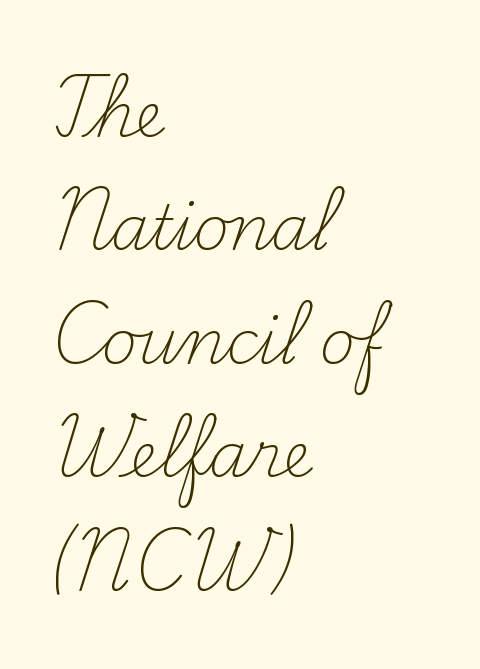
Q: Is the text bold? A: No.
Q: Is the text italic (slanted)? A: Yes.
Q: Is the text underlined? A: No.
Q: How is the paragraph aligned? A: Left-aligned.
Q: Is the spacing between letters normal or unusually wide? A: Normal.
Q: Width (condensed, normal, or wide)? A: Normal.
Q: Stroke contrast? A: Medium.
Q: x-height? A: Small.
Q: Monospaced? A: No.
